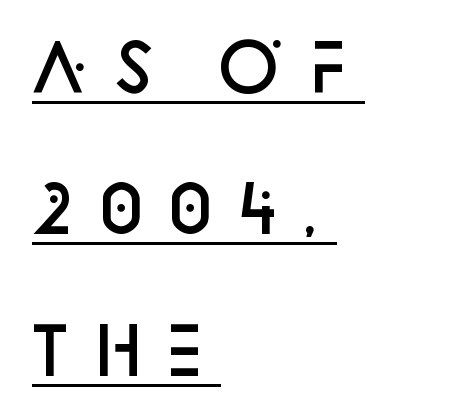
The image shows 64 px semibold sans-serif type, upright; set left-aligned, loose line spacing (2.21x), underlined; low stroke contrast and a large x-height.
